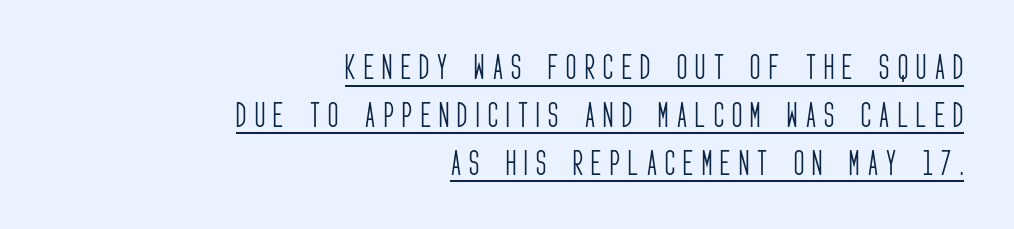
Q: Is the text bold? A: No.
Q: Is the text italic (slanted)? A: No, it is upright.
Q: Is the typeface a serif or a sans-serif typeface? A: Sans-serif.
Q: Is the text underlined? A: Yes.
Q: How is the paragraph aligned? A: Right-aligned.
Q: Is the spacing between letters normal or unusually wide? A: Unusually wide.
Q: Width (condensed, normal, or wide)? A: Condensed.
Q: Stroke contrast? A: Low.
Q: x-height? A: Large.
Q: Monospaced? A: No.
